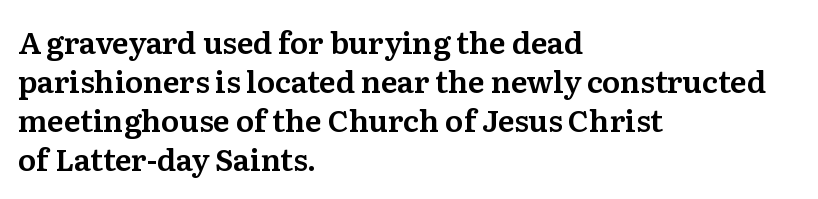
In terms of letterspacing, this is plain default setting. Horizontally, the lines are justified to the leading edge only. Classification — serif. No italicization has been applied; the sample stays upright. Rule under the text: the space is simply empty.
